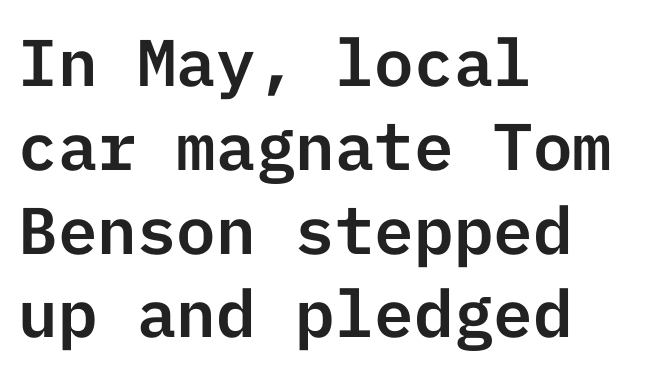
{"serif": "no", "italic": "no", "width": "normal", "stroke_contrast": "low", "x_height": "medium", "underline": "no", "align": "left", "line_spacing": "normal", "line_spacing_ratio": 1.27, "letter_spacing": "normal", "letter_spacing_em": 0.0, "glyph_px": 66}
